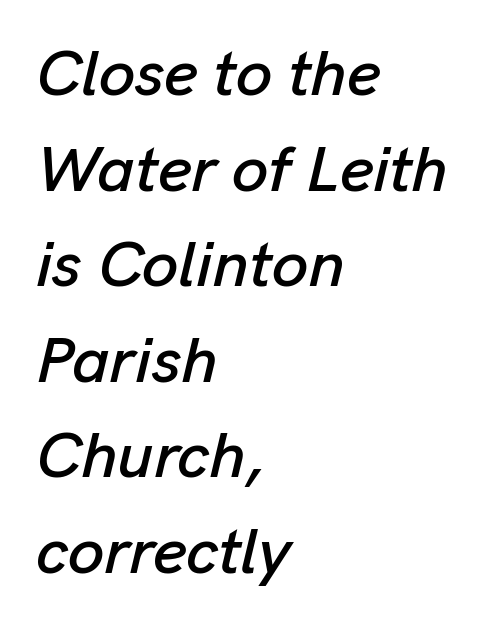
The image shows 65 px text type, italic (leaning right); set left-aligned, normal line spacing (1.47x), normal letter spacing, not underlined; low stroke contrast and a medium x-height.
